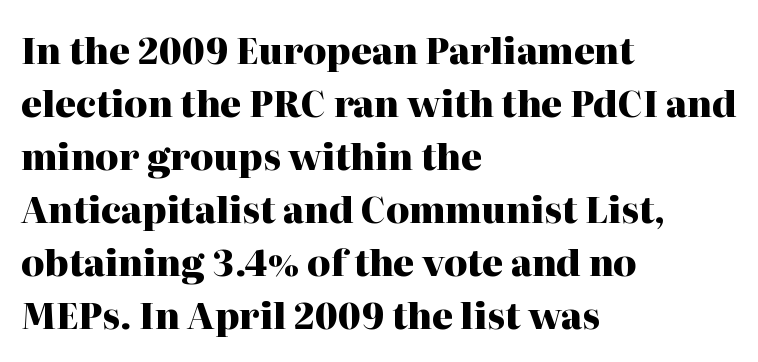
Q: Is the text bold? A: Yes.
Q: Is the text italic (slanted)? A: No, it is upright.
Q: Is the typeface a serif or a sans-serif typeface? A: Serif.
Q: Is the text underlined? A: No.
Q: How is the paragraph aligned? A: Left-aligned.
Q: Is the spacing between letters normal or unusually wide? A: Normal.
Q: Is the spacing between lines tight, normal or loose? A: Normal.
Q: Width (condensed, normal, or wide)? A: Normal.
Q: Stroke contrast? A: High.
Q: x-height? A: Medium.
Q: Monospaced? A: No.
